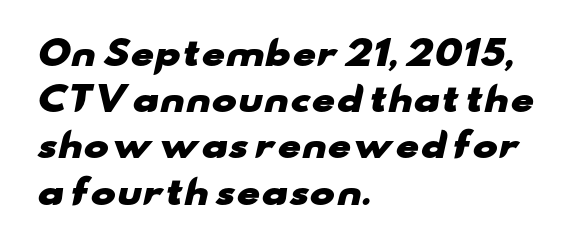
Q: Is the text bold? A: Yes.
Q: Is the typeface a serif or a sans-serif typeface? A: Sans-serif.
Q: Is the text underlined? A: No.
Q: How is the paragraph aligned? A: Left-aligned.
Q: Is the spacing between letters normal or unusually wide? A: Normal.
Q: Is the spacing between lines tight, normal or loose? A: Normal.
Q: Width (condensed, normal, or wide)? A: Wide.
Q: Stroke contrast? A: Low.
Q: x-height? A: Small.
Q: Monospaced? A: No.
